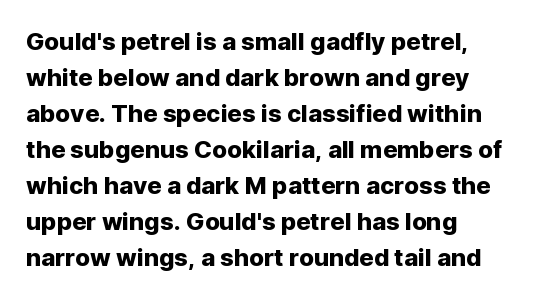
Q: Is the text italic (slanted)? A: No, it is upright.
Q: Is the text underlined? A: No.
Q: How is the paragraph aligned? A: Left-aligned.
Q: Is the spacing between letters normal or unusually wide? A: Normal.
Q: Is the spacing between lines tight, normal or loose? A: Normal.
